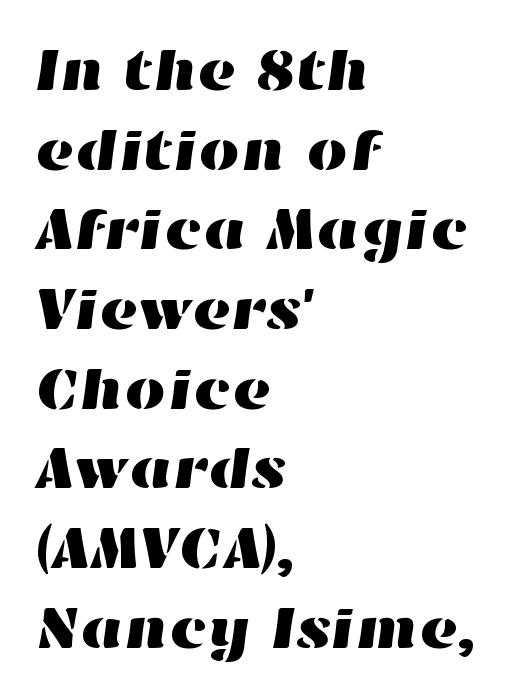
The rendering uses natural spacing where letterforms have individual widths. Horizontal alignment here is leftward, the default for most running prose. This rendering leaves character spacing at its baseline value. Underline: absent. How would I describe the line gaps? Plain and ordinary.
